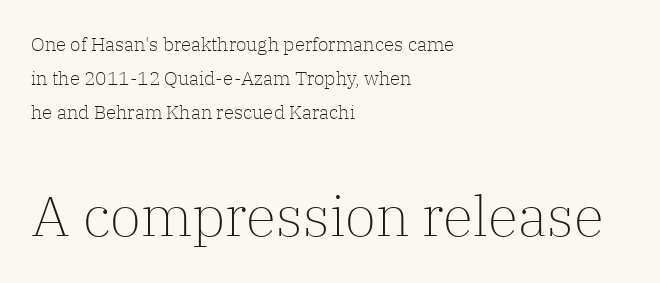
Q: Is the text bold? A: No.
Q: Is the text italic (slanted)? A: No, it is upright.
Q: Is the typeface a serif or a sans-serif typeface? A: Serif.
Q: Is the text underlined? A: No.
Q: How is the paragraph aligned? A: Left-aligned.
Q: Is the spacing between letters normal or unusually wide? A: Normal.
Q: Which block of text is set in a larger size, the first (top) or the second (bottom)? A: The second (bottom) one.
Q: Width (condensed, normal, or wide)? A: Normal.
Q: Stroke contrast? A: Low.
Q: x-height? A: Medium.
Q: Monospaced? A: No.
